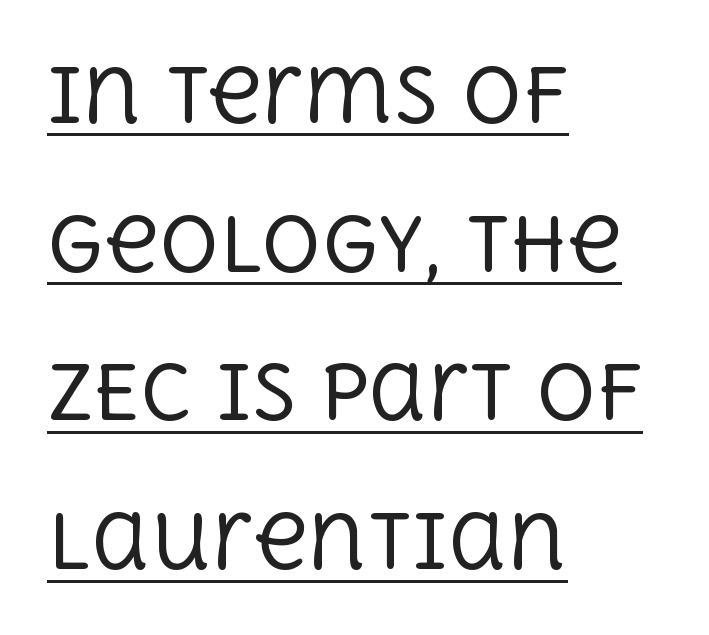
The image shows 74 px regular-weight serif type, upright; set left-aligned, loose line spacing (2.01x), normal letter spacing, underlined; a large x-height.
